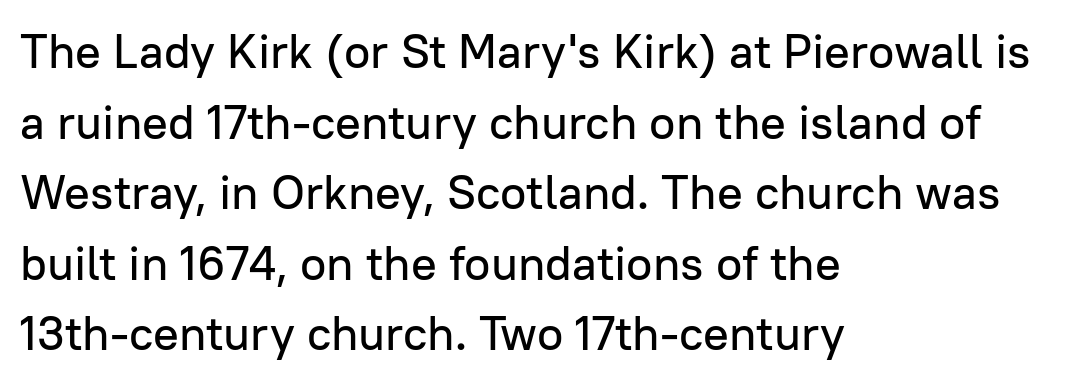
Q: Is the text italic (slanted)? A: No, it is upright.
Q: Is the typeface a serif or a sans-serif typeface? A: Sans-serif.
Q: Is the text underlined? A: No.
Q: How is the paragraph aligned? A: Left-aligned.
Q: Is the spacing between letters normal or unusually wide? A: Normal.
Q: Is the spacing between lines tight, normal or loose? A: Normal.
Q: Width (condensed, normal, or wide)? A: Normal.
Q: Stroke contrast? A: Low.
Q: x-height? A: Medium.
Q: Monospaced? A: No.
